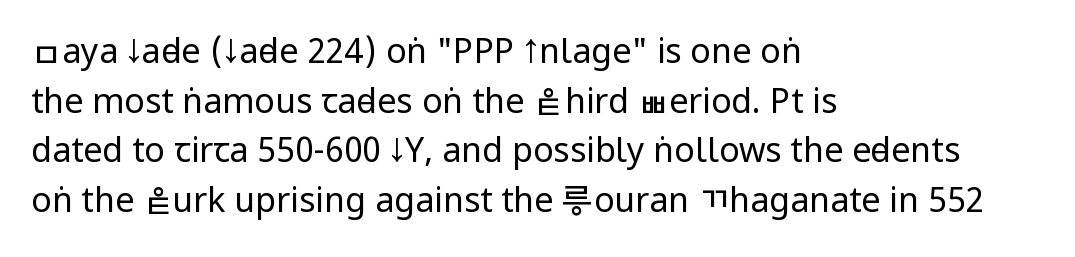
Summary of weight: not heavy and not bold. Letter spacing: default. Every row of glyphs begins at an identical x-position on the left. The face used here is proportionally spaced, like ordinary book or web type. Unlike italic type, these characters show no tilt at all.
